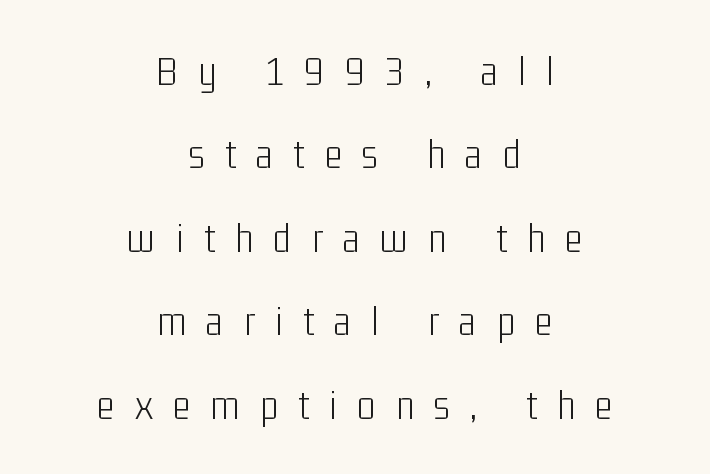
{"serif": "no", "italic": "no", "bold": "no", "weight": "light", "width": "condensed", "stroke_contrast": "low", "x_height": "medium", "monospaced": "no", "underline": "no", "align": "center", "line_spacing": "loose", "line_spacing_ratio": 1.94, "letter_spacing": "wide", "letter_spacing_em": 0.47, "glyph_px": 43}
